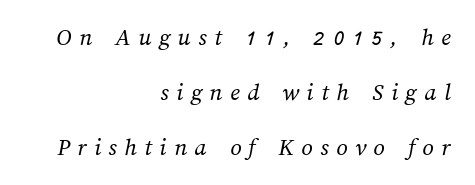
{"bold": "no", "underline": "no", "align": "right", "line_spacing": "loose", "line_spacing_ratio": 2.2, "letter_spacing": "wide", "letter_spacing_em": 0.3, "glyph_px": 25}
